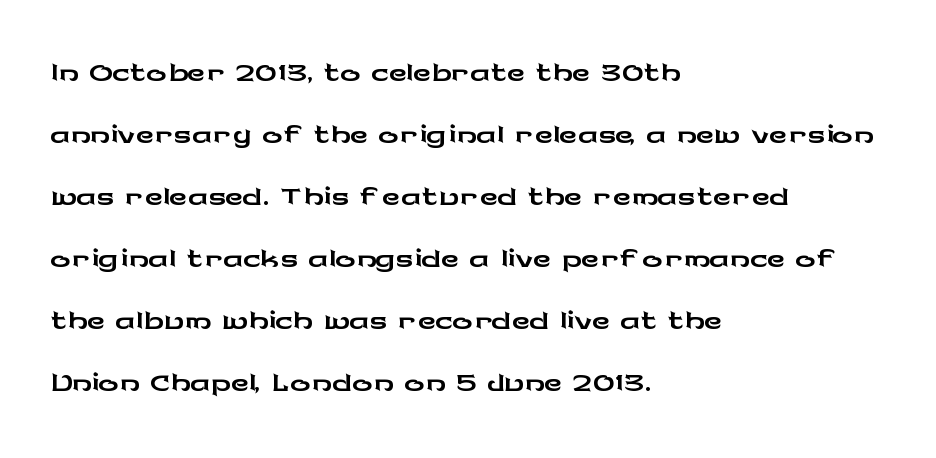
Q: Is the text italic (slanted)? A: No, it is upright.
Q: Is the typeface a serif or a sans-serif typeface? A: Sans-serif.
Q: Is the text underlined? A: No.
Q: How is the paragraph aligned? A: Left-aligned.
Q: Is the spacing between letters normal or unusually wide? A: Normal.
Q: Width (condensed, normal, or wide)? A: Wide.
Q: Stroke contrast? A: Low.
Q: x-height? A: Medium.
Q: Monospaced? A: No.
